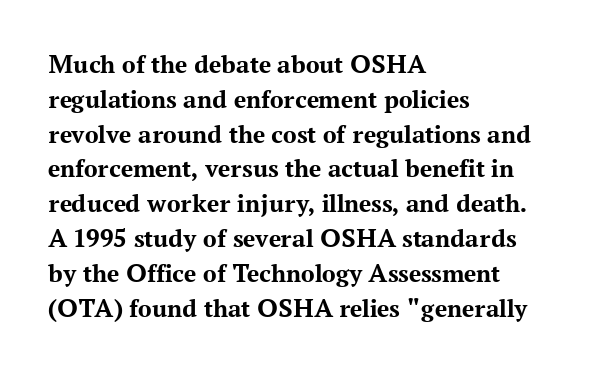
Q: Is the text bold? A: Yes.
Q: Is the text italic (slanted)? A: No, it is upright.
Q: Is the text underlined? A: No.
Q: How is the paragraph aligned? A: Left-aligned.
Q: Is the spacing between letters normal or unusually wide? A: Normal.
Q: Is the spacing between lines tight, normal or loose? A: Normal.
